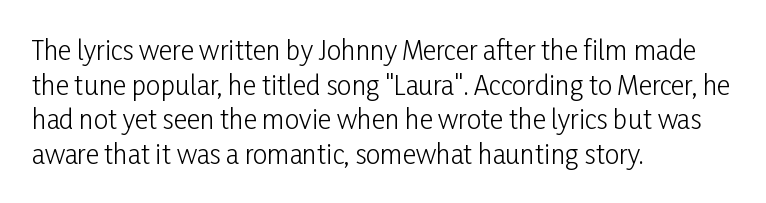
The image shows 26 px text type, upright; set left-aligned, normal line spacing (1.33x), normal letter spacing, not underlined.
